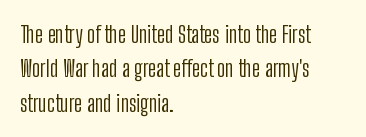
The vertical gap from one line to the next is medium. These lines were composed using upright roman letters. Horizontal alignment here is leftward, the default for most running prose. The gaps between neighbouring characters are ordinary and unremarkable. Weight: regular or lighter.
